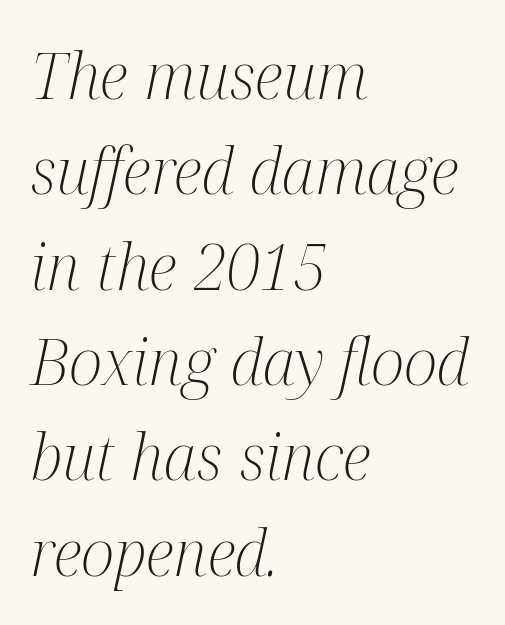
The image shows 64 px light, condensed serif type, italic (leaning right); set left-aligned, normal line spacing (1.49x), normal letter spacing, not underlined; medium stroke contrast and a medium x-height.
